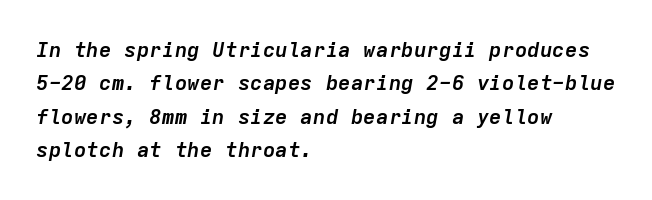
Q: Is the text bold? A: Yes.
Q: Is the text italic (slanted)? A: Yes, it leans right by about 9 degrees.
Q: Is the text underlined? A: No.
Q: How is the paragraph aligned? A: Left-aligned.
Q: Is the spacing between letters normal or unusually wide? A: Normal.
Q: Is the spacing between lines tight, normal or loose? A: Normal.
